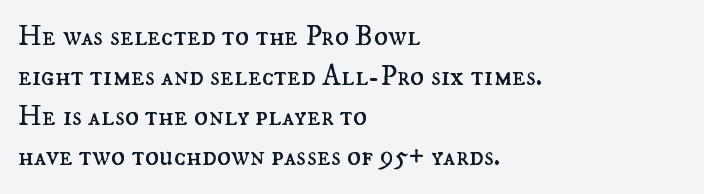
The image shows 29 px regular-weight type, upright; set left-aligned, normal line spacing (1.38x), normal letter spacing, not underlined; medium stroke contrast and a small x-height.
